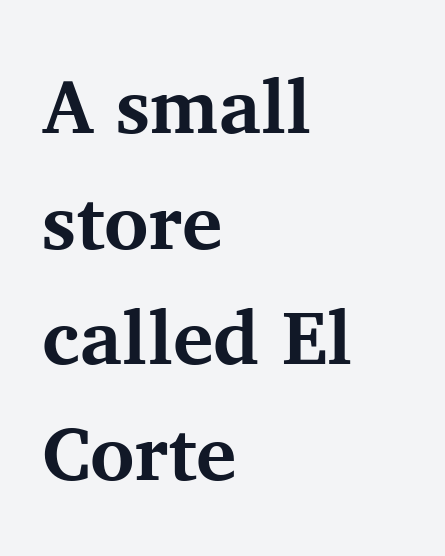
Q: Is the text bold? A: Yes.
Q: Is the text italic (slanted)? A: No, it is upright.
Q: Is the typeface a serif or a sans-serif typeface? A: Serif.
Q: Is the text underlined? A: No.
Q: How is the paragraph aligned? A: Left-aligned.
Q: Is the spacing between letters normal or unusually wide? A: Normal.
Q: Is the spacing between lines tight, normal or loose? A: Normal.
Q: Width (condensed, normal, or wide)? A: Normal.
Q: Stroke contrast? A: Medium.
Q: x-height? A: Medium.
Q: Monospaced? A: No.
